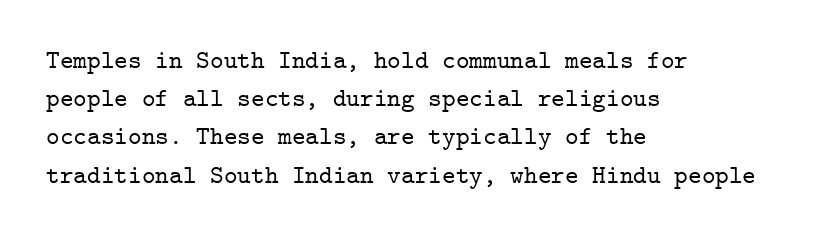
Glance below the letters and you will spot only blank space. Interline gaps are of average width in this sample. The type sits square on the baseline with zero lean. The text block is weighted toward the left margin, trailing off unevenly rightward. These lines keep a tight, regular rhythm from letter to letter.
